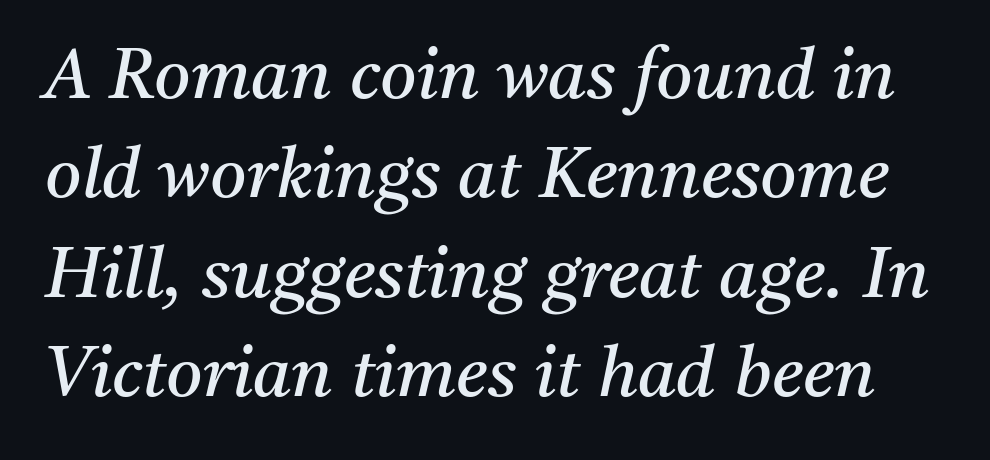
The image shows 70 px regular-weight serif type, italic (leaning right); set normal line spacing (1.42x), normal letter spacing, not underlined; medium stroke contrast and a medium x-height.
